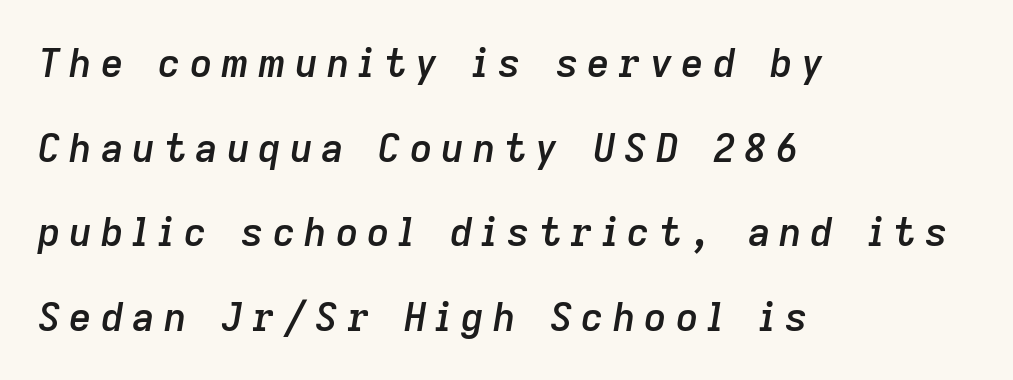
Check under the words: just untouched page. In terms of leading, this rendering errs on the spacious side. Slightly chunky letters — semibold, I'd say, not full bold. Short and long lines alike share a common starting point at left. What stands out about the letter spacing? Its width — letters are far apart.
